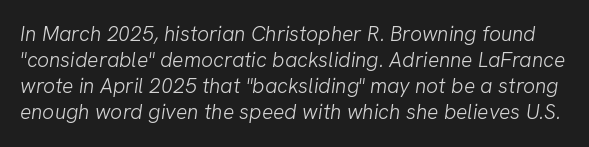
The image shows 21 px text type; set line spacing 1.24x, normal letter spacing, not underlined.
